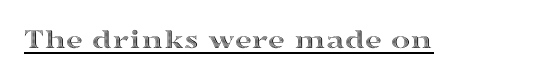
Q: Is the text italic (slanted)? A: No, it is upright.
Q: Is the text underlined? A: Yes.
Q: Is the spacing between letters normal or unusually wide? A: Normal.
Q: Width (condensed, normal, or wide)? A: Wide.
Q: x-height? A: Medium.
Q: Monospaced? A: No.
